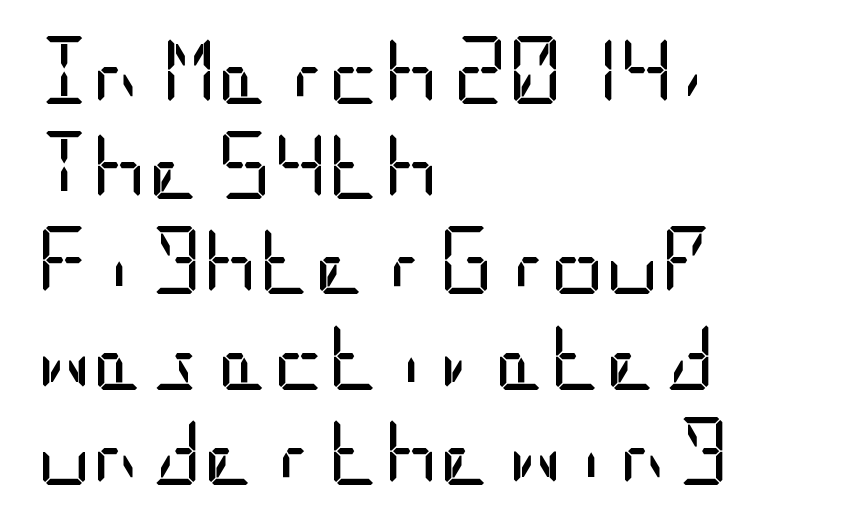
Line spacing here is normal. No heavy texture on the line: the type isn't bold. Type style note: lacks serifs. A clean baseline with only descenders dipping below it. This sample uses plain, unmodified letter spacing. Line beginnings align vertically; line endings do not.
